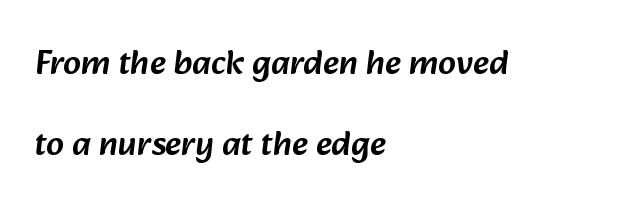
{"serif": "no", "width": "normal", "stroke_contrast": "low", "x_height": "medium", "monospaced": "no", "underline": "no", "align": "left", "line_spacing": "loose", "line_spacing_ratio": 2.32, "letter_spacing": "normal", "letter_spacing_em": 0.0, "glyph_px": 35}
